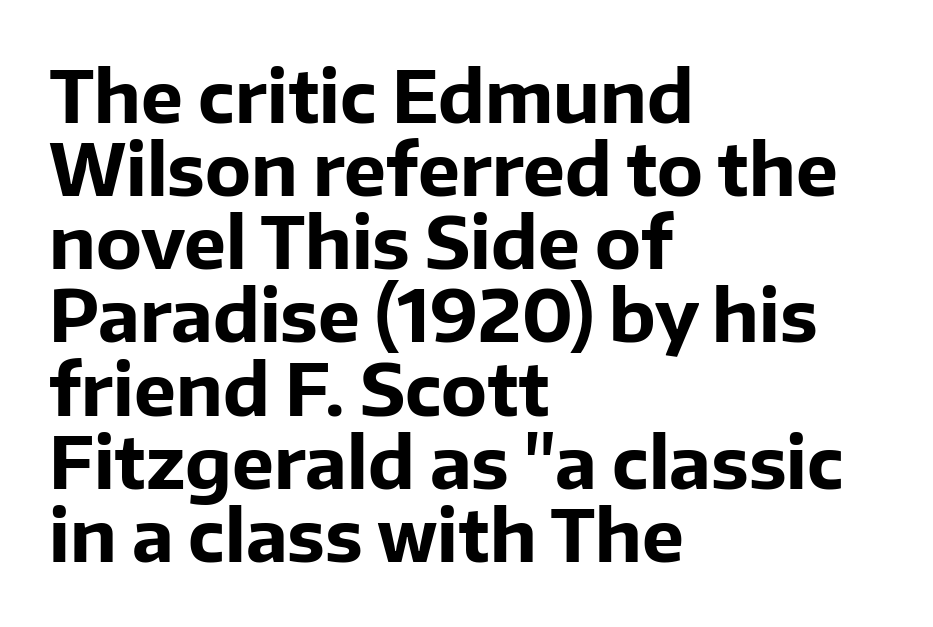
{"serif": "no", "italic": "no", "bold": "yes", "weight": "bold", "width": "normal", "stroke_contrast": "low", "x_height": "medium", "monospaced": "no", "underline": "no", "align": "left", "line_spacing": "tight", "line_spacing_ratio": 1.03, "letter_spacing": "normal", "letter_spacing_em": 0.0, "glyph_px": 71}
